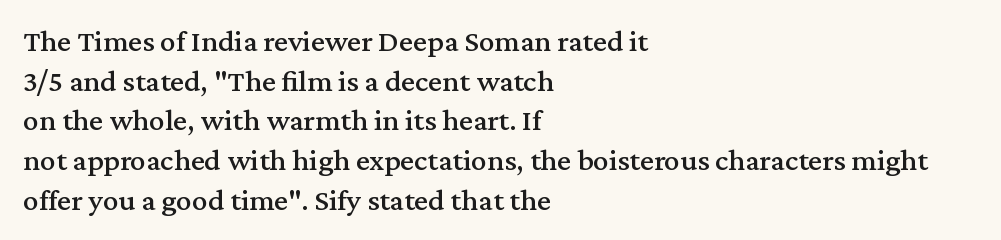
The image shows 31 px serif type, upright; set left-aligned, normal line spacing (1.28x), normal letter spacing, not underlined; medium stroke contrast and a medium x-height.
